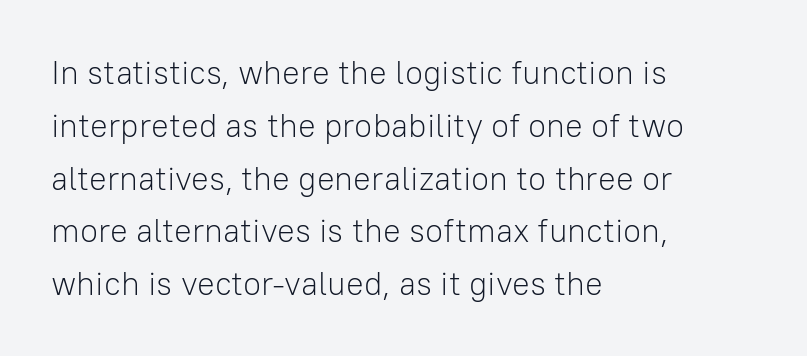
{"serif": "no", "italic": "no", "bold": "no", "weight": "light", "width": "normal", "stroke_contrast": "low", "x_height": "medium", "monospaced": "no", "underline": "no", "align": "left", "line_spacing": "normal", "line_spacing_ratio": 1.6, "letter_spacing": "normal", "letter_spacing_em": 0.0, "glyph_px": 33}
